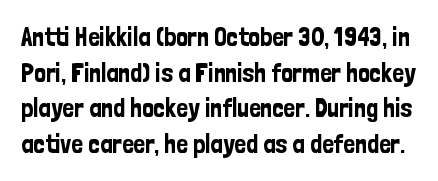
The image shows 26 px text type, upright; set normal line spacing (1.37x), normal letter spacing, not underlined.
